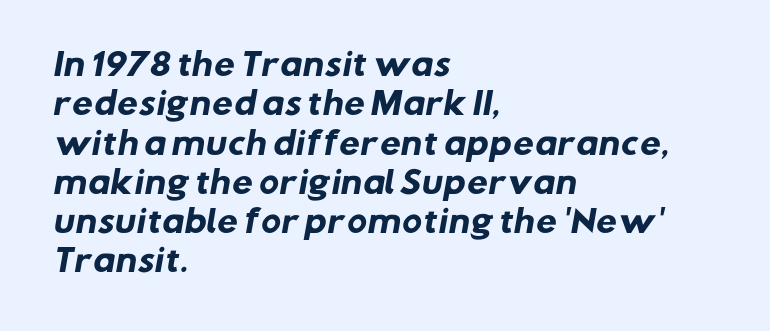
The image shows 30 px heavy sans-serif type; set left-aligned, normal line spacing (1.31x), normal letter spacing, not underlined; low stroke contrast and a medium x-height.
